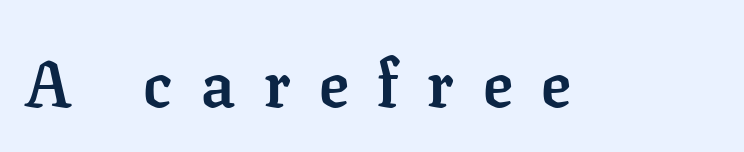
The image shows 66 px semibold serif type, upright; set unusually wide letter spacing (+0.44 em), not underlined; low stroke contrast and a medium x-height.
